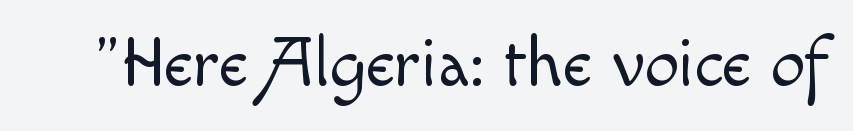
The image shows 69 px light type, upright; set normal letter spacing, not underlined; a small x-height.
